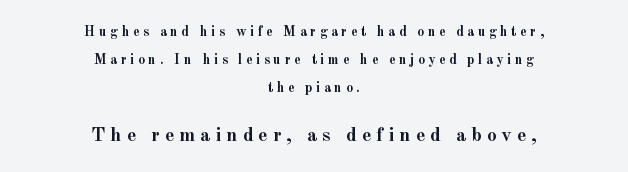
The image shows 20 px bold type, upright; set centered, loose line spacing (2.01x), unusually wide letter spacing (+0.24 em), not underlined; the second (bottom) block is 1.43x larger.
